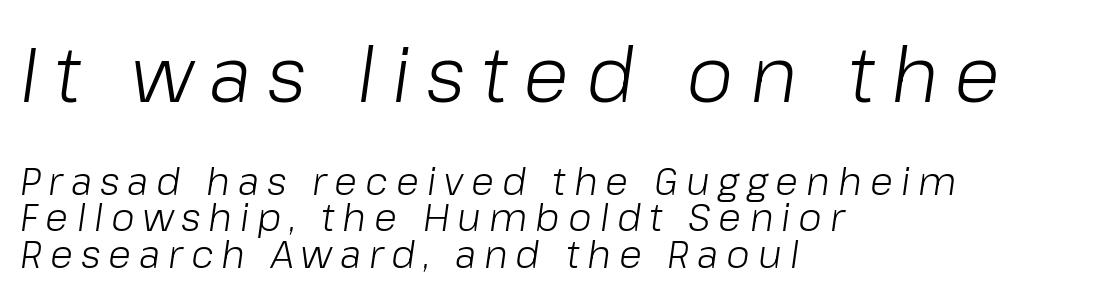
The image shows 76 px light type, italic (leaning right); set left-aligned, tight line spacing (0.96x), unusually wide letter spacing (+0.21 em), not underlined; the first (top) block is 2.0x larger; low stroke contrast and a medium x-height.
